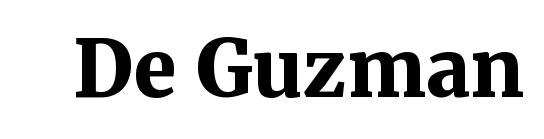
Only glyphs here, with clear space below each row. The letters carry serifs — small finishing strokes at the ends of their stems. Default kerning and tracking; the words read as compact shapes. Nope, not italic — everything's standing straight. Proportional: the letters do not fall into vertical columns.
